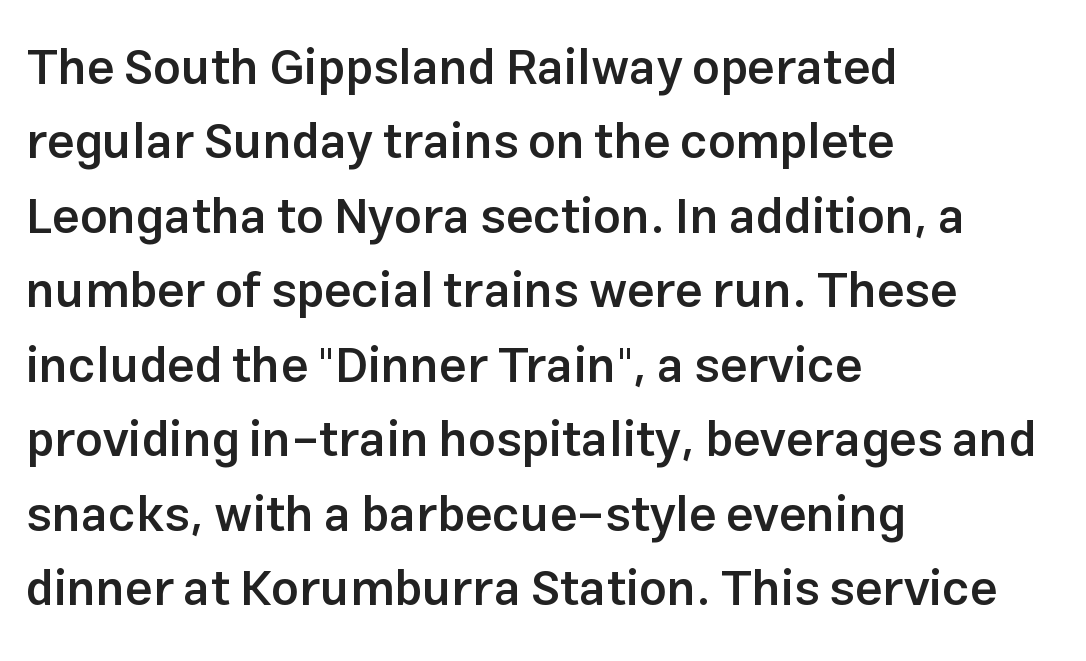
Line beginnings align vertically; line endings do not. The strokes are fattened partway — semibold, not bold. Characters follow at the spacing the type designer built in. This block has exactly the height ordinary leading produces. The area under the type is left untouched.
